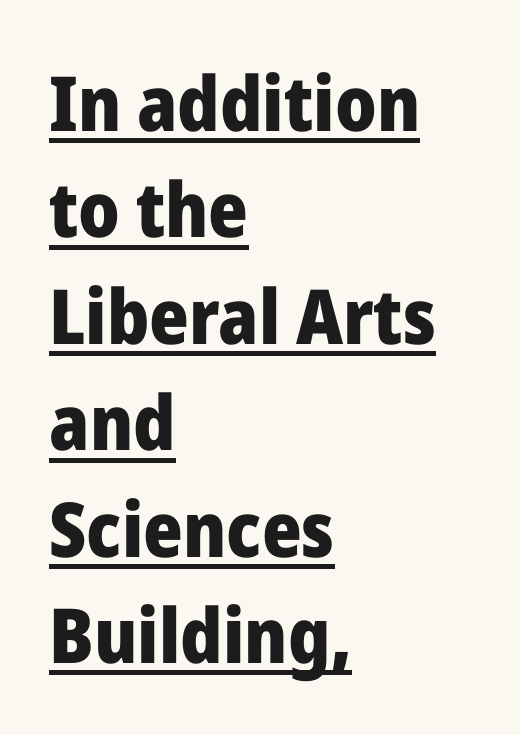
{"serif": "no", "italic": "no", "bold": "yes", "weight": "heavy", "width": "normal", "stroke_contrast": "low", "x_height": "medium", "monospaced": "no", "underline": "yes", "align": "left", "line_spacing": "normal", "line_spacing_ratio": 1.4, "letter_spacing": "normal", "letter_spacing_em": 0.0, "glyph_px": 76}
